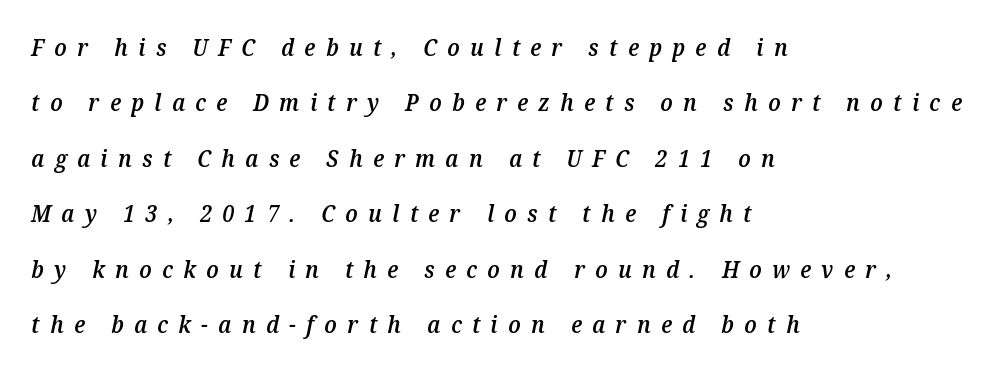
The setting favours the left margin, as ordinary paragraphs usually do. The passage shown stacks its lines with a broad gap. In terms of letterspacing, this is a distinctly airy, spread setting. Each row of text sits above clean, open space. The lettering tilts uniformly, giving the passage an italic look. Heft: intermediate — a semibold.
